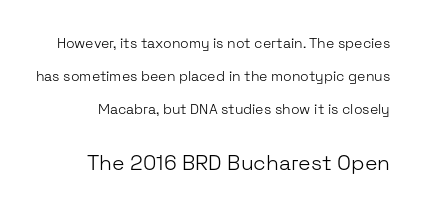
The image shows 21 px text type, upright; set loose line spacing (2.35x), normal letter spacing, not underlined; the second (bottom) block is 1.5x larger.
